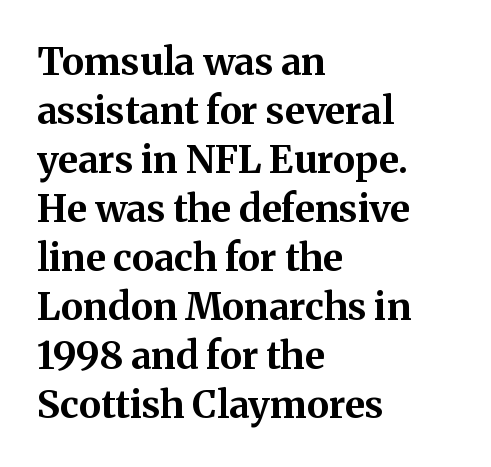
Q: Is the text bold? A: Yes.
Q: Is the text italic (slanted)? A: No, it is upright.
Q: Is the typeface a serif or a sans-serif typeface? A: Serif.
Q: Is the text underlined? A: No.
Q: How is the paragraph aligned? A: Left-aligned.
Q: Is the spacing between letters normal or unusually wide? A: Normal.
Q: Is the spacing between lines tight, normal or loose? A: Normal.
Q: Width (condensed, normal, or wide)? A: Normal.
Q: Stroke contrast? A: Medium.
Q: x-height? A: Medium.
Q: Monospaced? A: No.
